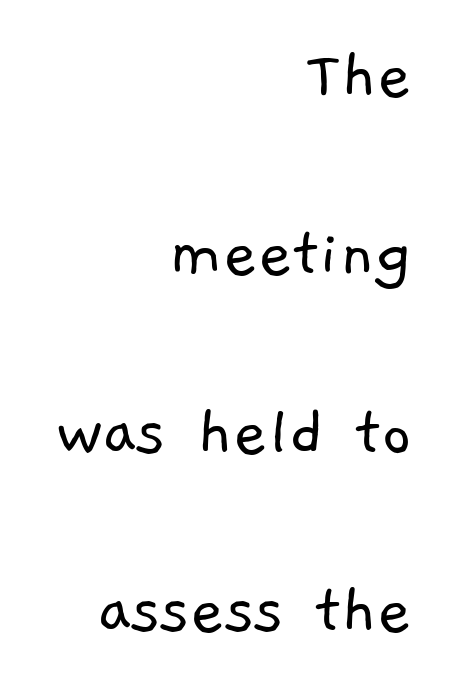
{"serif": "no", "bold": "no", "weight": "light", "width": "normal", "stroke_contrast": "low", "x_height": "medium", "monospaced": "no", "underline": "no", "align": "right", "line_spacing": "loose", "line_spacing_ratio": 2.41, "letter_spacing": "normal", "letter_spacing_em": 0.0, "glyph_px": 74}
